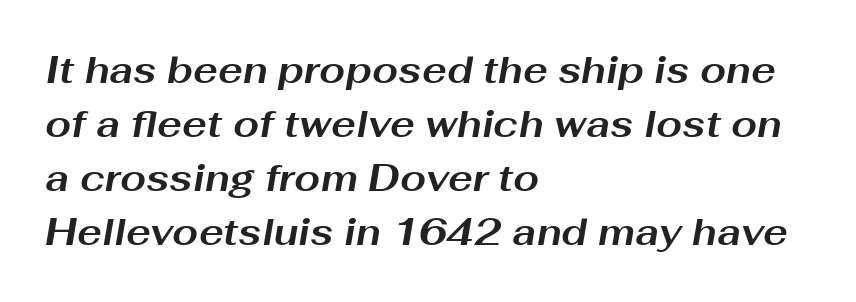
{"italic": "yes", "lean": "right", "slant_degrees": 10, "bold": "yes", "weight": "bold", "width": "wide", "stroke_contrast": "medium", "x_height": "medium", "monospaced": "no", "underline": "no", "align": "left", "line_spacing": "normal", "line_spacing_ratio": 1.46, "letter_spacing": "normal", "letter_spacing_em": 0.0, "glyph_px": 37}
